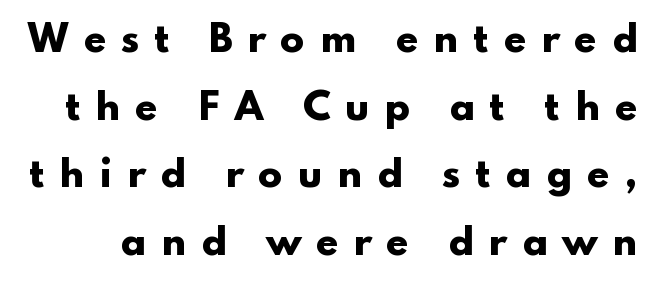
Q: Is the text bold? A: Yes.
Q: Is the text italic (slanted)? A: No, it is upright.
Q: Is the typeface a serif or a sans-serif typeface? A: Sans-serif.
Q: Is the text underlined? A: No.
Q: Is the spacing between letters normal or unusually wide? A: Unusually wide.
Q: Width (condensed, normal, or wide)? A: Wide.
Q: Stroke contrast? A: Low.
Q: x-height? A: Small.
Q: Monospaced? A: No.
